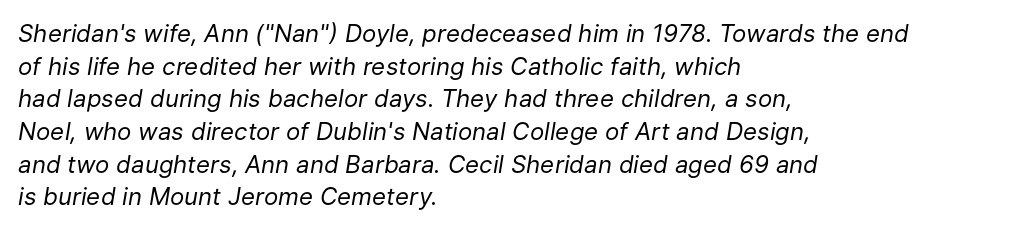
No word sits above an underline. Is the stroke heavy? The answer is a plain regular-or-lighter. This rendering leaves character spacing at its baseline value. The font's italic variant was chosen for this text. The lines are quadded left. Interline gaps are of average width in this sample.
